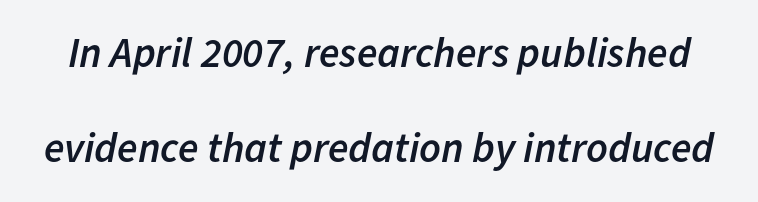
{"italic": "yes", "lean": "right", "slant_degrees": 11, "bold": "semi", "weight": "semibold", "width": "normal", "stroke_contrast": "low", "x_height": "medium", "monospaced": "no", "underline": "no", "line_spacing": "loose", "line_spacing_ratio": 2.26, "letter_spacing": "normal", "letter_spacing_em": 0.0, "glyph_px": 42}
